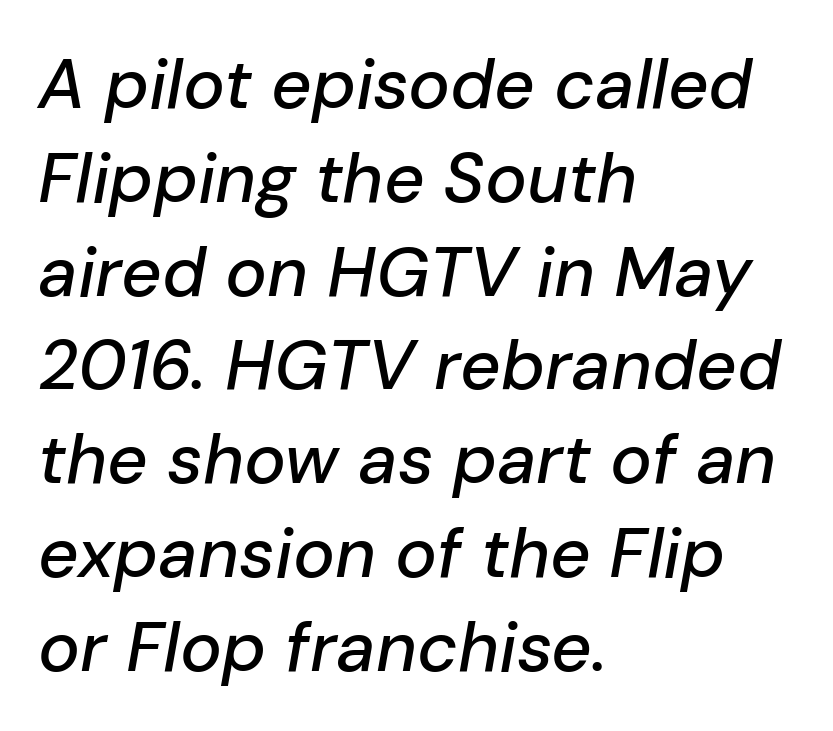
The image shows 70 px text type, italic (leaning right); set left-aligned, normal line spacing (1.34x), normal letter spacing, not underlined; low stroke contrast and a medium x-height.
